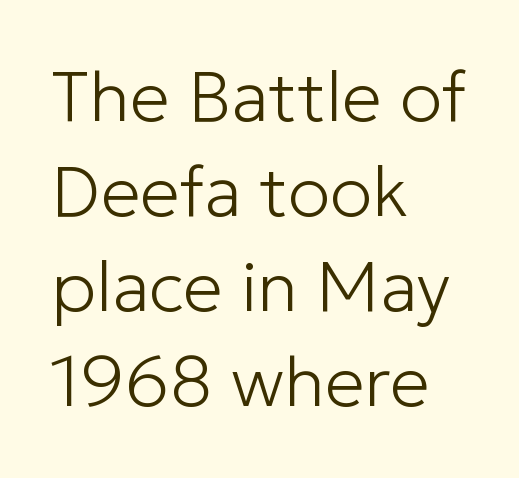
The image shows 71 px light sans-serif type, upright; set left-aligned, normal line spacing (1.34x), normal letter spacing, not underlined; low stroke contrast and a medium x-height.
